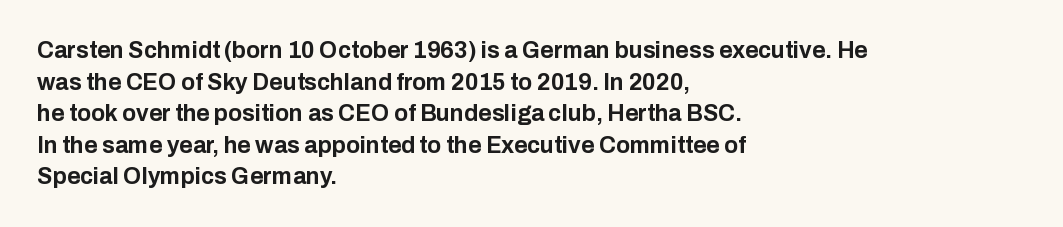
{"italic": "no", "bold": "yes", "underline": "no", "align": "left", "line_spacing": "normal", "line_spacing_ratio": 1.37, "letter_spacing": "normal", "letter_spacing_em": 0.0, "glyph_px": 23}
